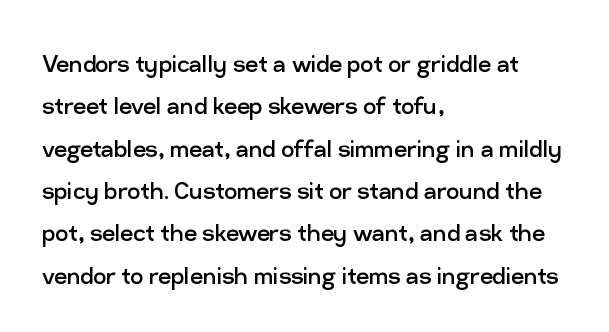
The image shows 29 px regular-weight sans-serif type, upright; set left-aligned, normal line spacing (1.46x), normal letter spacing, not underlined; low stroke contrast and a medium x-height.
